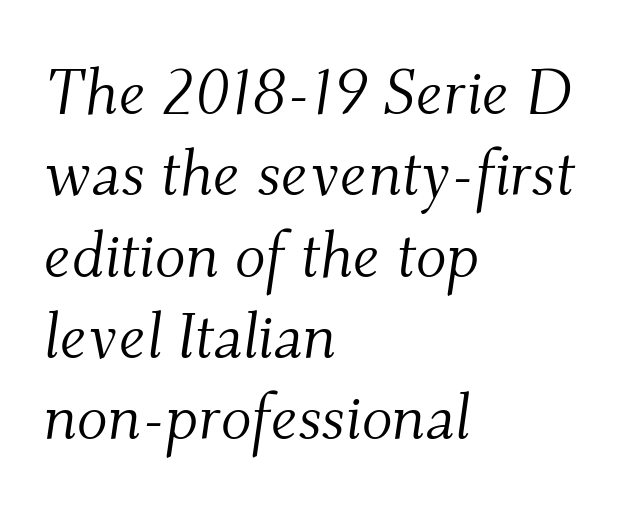
Q: Is the text bold? A: No.
Q: Is the text italic (slanted)? A: Yes, it leans right by about 9 degrees.
Q: Is the typeface a serif or a sans-serif typeface? A: Serif.
Q: Is the text underlined? A: No.
Q: How is the paragraph aligned? A: Left-aligned.
Q: Is the spacing between letters normal or unusually wide? A: Normal.
Q: Is the spacing between lines tight, normal or loose? A: Normal.
Q: Width (condensed, normal, or wide)? A: Normal.
Q: Stroke contrast? A: Medium.
Q: x-height? A: Small.
Q: Monospaced? A: No.
